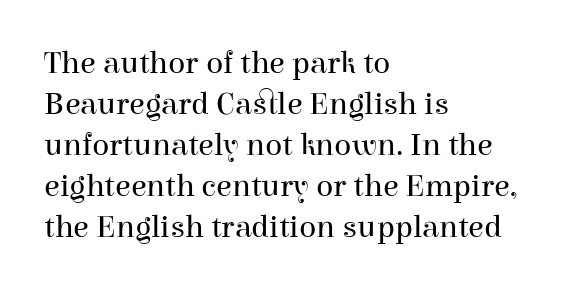
The image shows 32 px regular-weight serif type, upright; set left-aligned, normal line spacing (1.28x), normal letter spacing, not underlined; high stroke contrast and a medium x-height.
